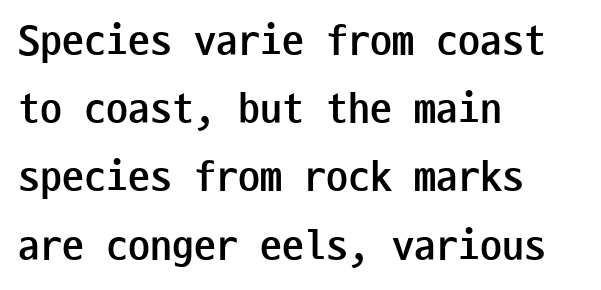
These lines keep a tight, regular rhythm from letter to letter. The ragged edge is on the right, which tells us the setting is flush left. No italicization has been applied; the sample stays upright. Here the designer chose a console-style face with uniform glyph widths. To sum up the face: it is a sans, with no serifs. The space directly below the letters is spotless.
